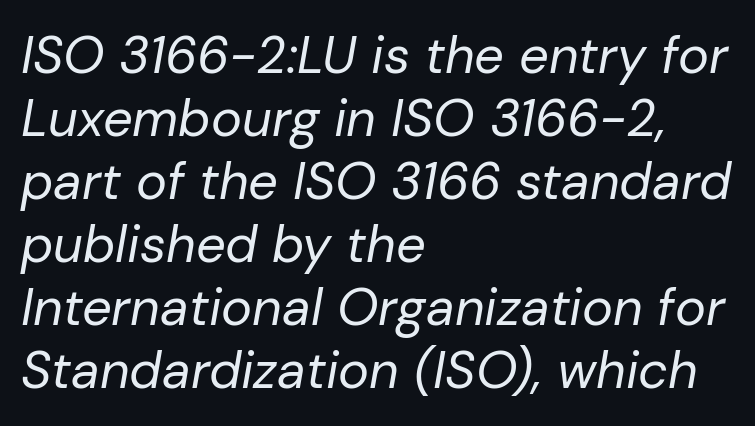
{"italic": "yes", "lean": "right", "slant_degrees": 10, "bold": "no", "weight": "regular", "width": "normal", "stroke_contrast": "low", "x_height": "medium", "monospaced": "no", "underline": "no", "align": "left", "line_spacing_ratio": 1.21, "letter_spacing": "normal", "letter_spacing_em": 0.0, "glyph_px": 52}
